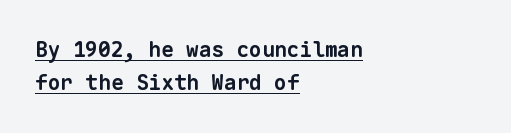
{"bold": "yes", "underline": "yes", "align": "left", "line_spacing": "normal", "line_spacing_ratio": 1.59, "letter_spacing": "normal", "letter_spacing_em": 0.0, "glyph_px": 21}
